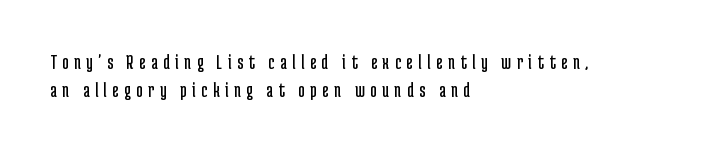
Casual observation: everything's shoved over to the left. Is the stroke heavy? The answer is a plain regular-or-lighter. Quick note: interline space is typical. Glyph-to-glyph distance is far greater than everyday printed text.
